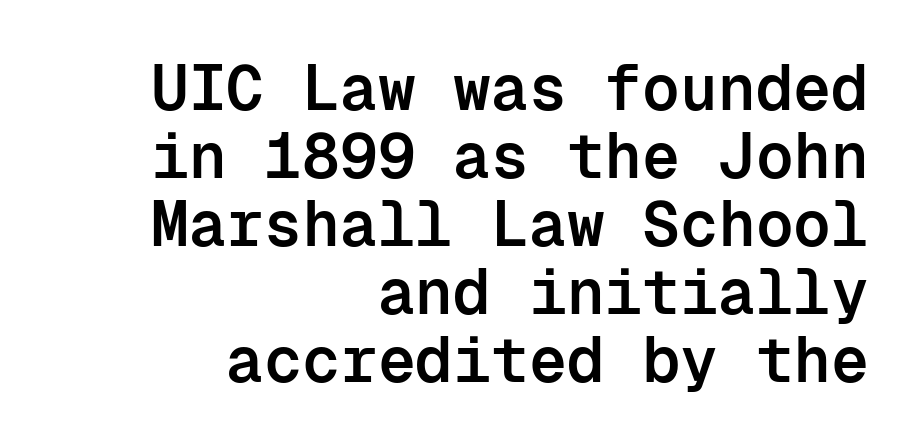
{"serif": "no", "italic": "no", "bold": "semi", "weight": "semibold", "width": "normal", "stroke_contrast": "low", "x_height": "medium", "monospaced": "yes", "underline": "no", "align": "right", "line_spacing": "tight", "line_spacing_ratio": 1.08, "letter_spacing": "normal", "letter_spacing_em": 0.0, "glyph_px": 63}
